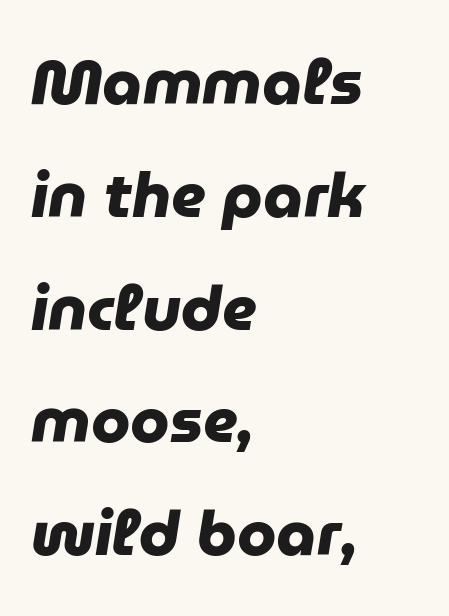
{"serif": "no", "bold": "yes", "weight": "heavy", "width": "normal", "stroke_contrast": "low", "x_height": "medium", "monospaced": "no", "underline": "no", "align": "left", "line_spacing_ratio": 1.79, "letter_spacing": "normal", "letter_spacing_em": 0.0, "glyph_px": 63}
